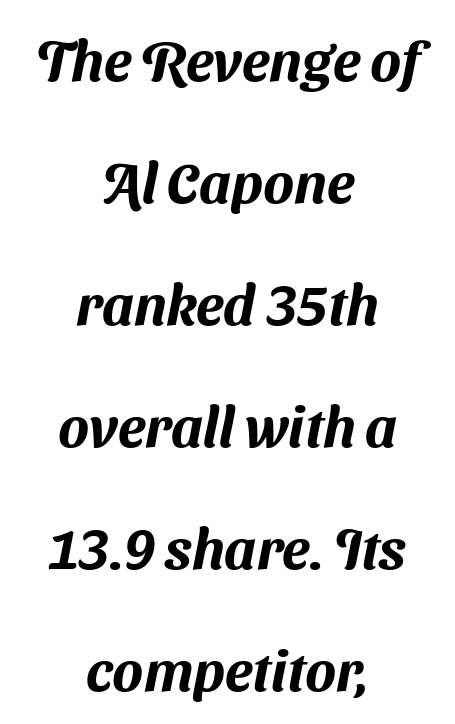
The image shows 57 px sans-serif type; set centered, loose line spacing (2.14x), normal letter spacing, not underlined; medium stroke contrast and a medium x-height.
